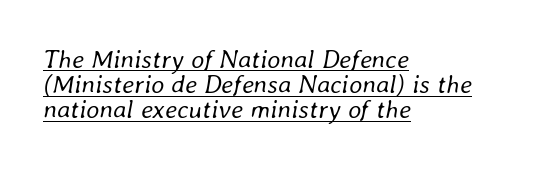
Q: Is the text bold? A: No.
Q: Is the text italic (slanted)? A: Yes, it leans right by about 8 degrees.
Q: Is the text underlined? A: Yes.
Q: How is the paragraph aligned? A: Left-aligned.
Q: Is the spacing between letters normal or unusually wide? A: Normal.
Q: Is the spacing between lines tight, normal or loose? A: Tight.
